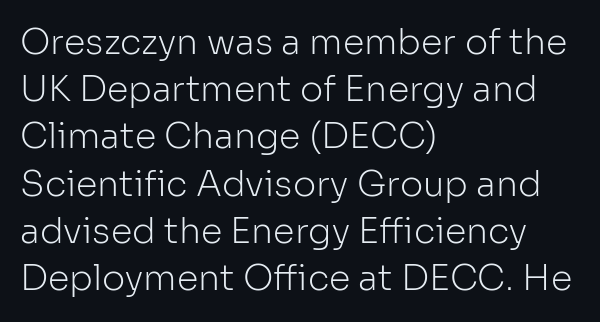
Q: Is the text bold? A: No.
Q: Is the text italic (slanted)? A: No, it is upright.
Q: Is the typeface a serif or a sans-serif typeface? A: Sans-serif.
Q: Is the text underlined? A: No.
Q: How is the paragraph aligned? A: Left-aligned.
Q: Is the spacing between letters normal or unusually wide? A: Normal.
Q: Is the spacing between lines tight, normal or loose? A: Normal.
Q: Width (condensed, normal, or wide)? A: Normal.
Q: Stroke contrast? A: Low.
Q: x-height? A: Medium.
Q: Monospaced? A: No.
